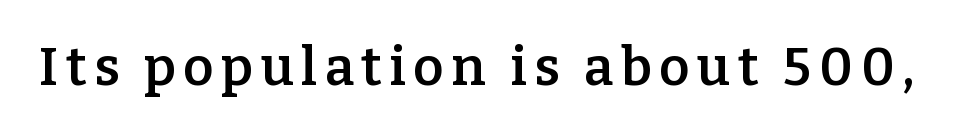
The image shows 53 px semibold serif type, upright; set not underlined; low stroke contrast and a medium x-height.
